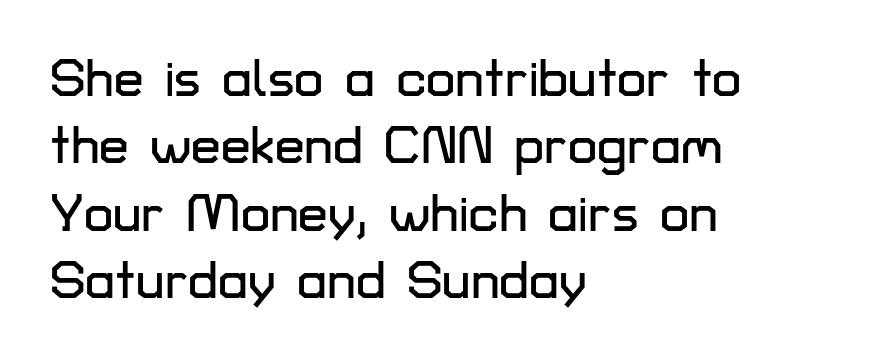
Q: Is the text italic (slanted)? A: No, it is upright.
Q: Is the typeface a serif or a sans-serif typeface? A: Sans-serif.
Q: Is the text underlined? A: No.
Q: How is the paragraph aligned? A: Left-aligned.
Q: Is the spacing between letters normal or unusually wide? A: Normal.
Q: Is the spacing between lines tight, normal or loose? A: Normal.
Q: Width (condensed, normal, or wide)? A: Normal.
Q: Stroke contrast? A: Low.
Q: x-height? A: Medium.
Q: Monospaced? A: No.
